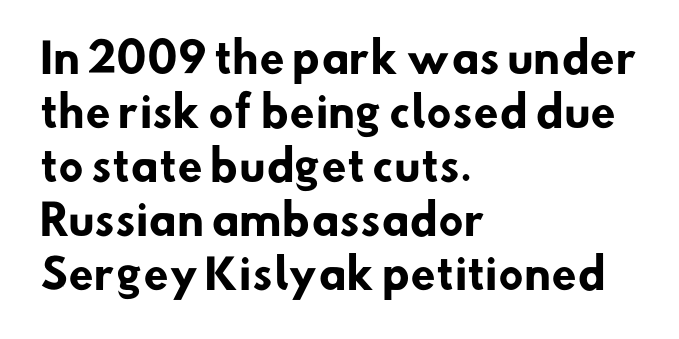
Q: Is the text bold? A: Yes.
Q: Is the typeface a serif or a sans-serif typeface? A: Sans-serif.
Q: Is the text underlined? A: No.
Q: How is the paragraph aligned? A: Left-aligned.
Q: Is the spacing between letters normal or unusually wide? A: Normal.
Q: Is the spacing between lines tight, normal or loose? A: Normal.
Q: Width (condensed, normal, or wide)? A: Normal.
Q: Stroke contrast? A: Low.
Q: x-height? A: Small.
Q: Monospaced? A: No.
